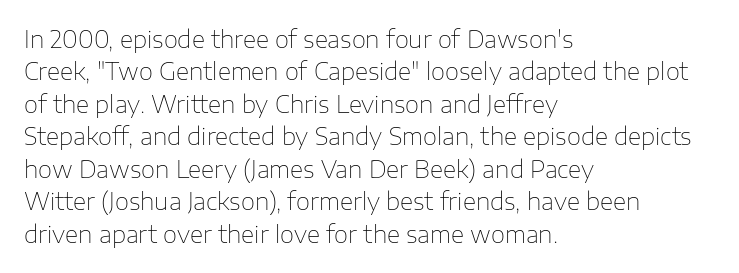
The image shows 23 px text type, upright; set left-aligned, normal line spacing (1.41x), normal letter spacing, not underlined.
